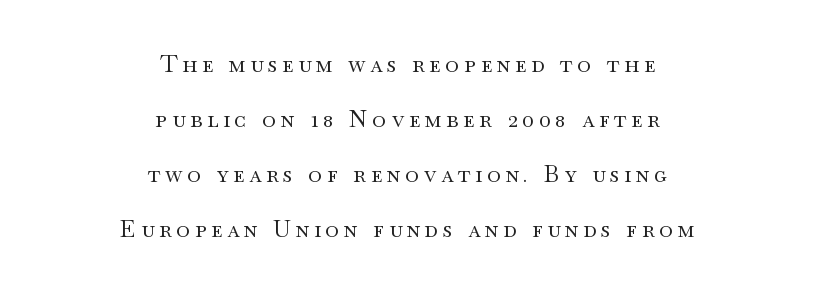
The image shows 24 px text type, upright; set centered, loose line spacing (2.29x), not underlined.
